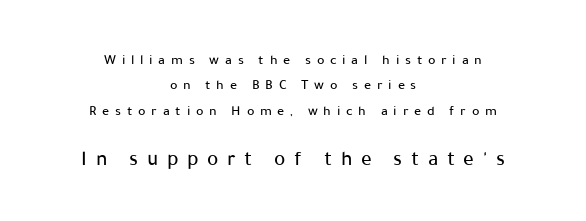
The image shows 21 px text type, upright; set centered, line spacing 1.81x, unusually wide letter spacing (+0.41 em), not underlined; the second (bottom) block is 1.5x larger.
